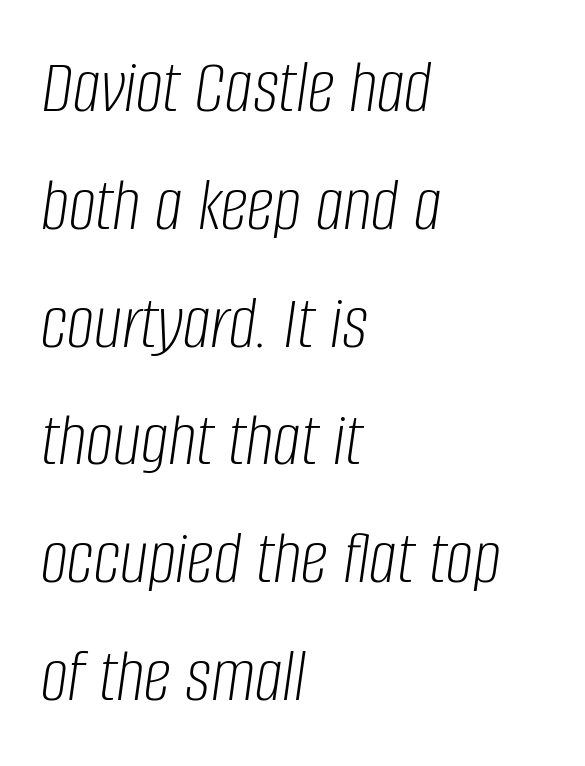
Yep, that's italic — everything's leaning. Looks like regular typesetting: each glyph gets only the width it needs. The foot of each line stays bare and open. Tracking value appears to be zero — textbook default spacing.
